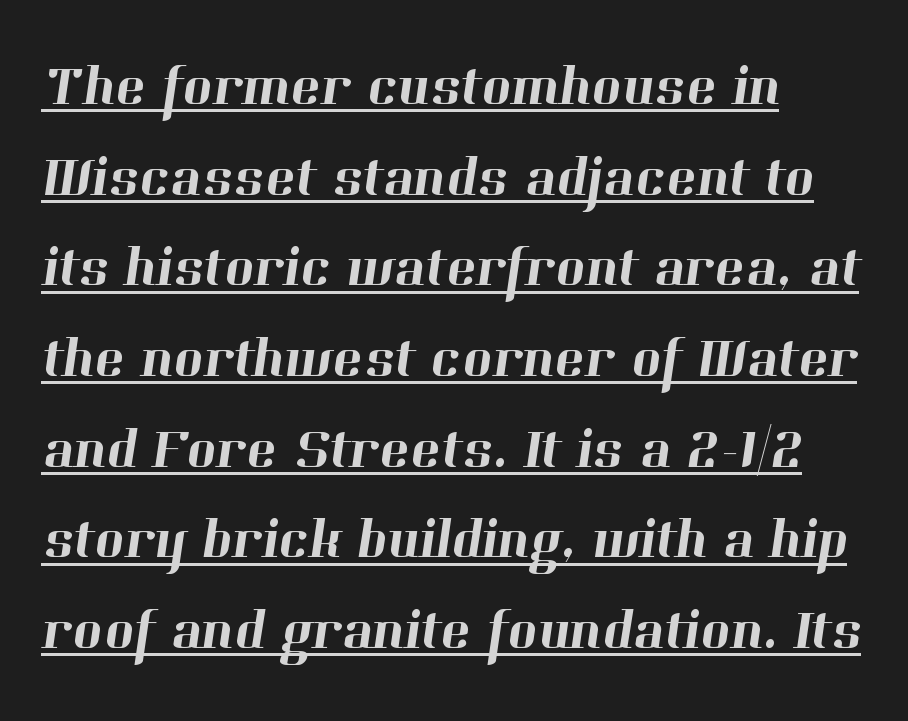
This rendering features underlined lettering. A typesetter would label this face a serif. Honestly, the row spacing looks completely unremarkable. Caption: multi-line text, flush left, ragged right.
